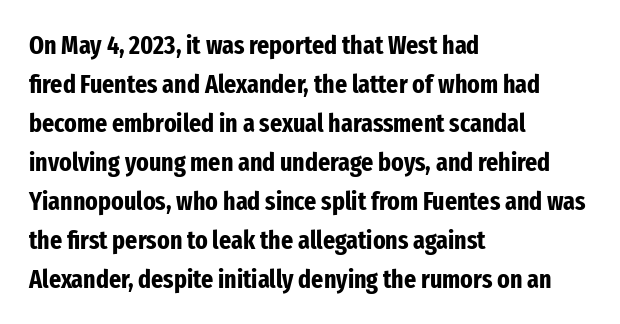
Q: Is the text bold? A: Yes.
Q: Is the text italic (slanted)? A: No, it is upright.
Q: Is the text underlined? A: No.
Q: How is the paragraph aligned? A: Left-aligned.
Q: Is the spacing between letters normal or unusually wide? A: Normal.
Q: Is the spacing between lines tight, normal or loose? A: Normal.
